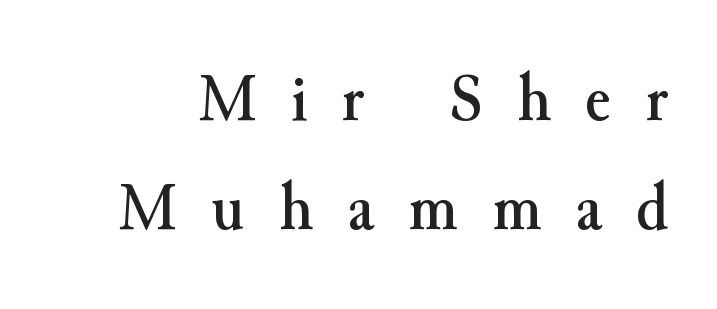
{"serif": "yes", "italic": "no", "width": "normal", "stroke_contrast": "medium", "x_height": "small", "monospaced": "no", "underline": "no", "line_spacing": "normal", "line_spacing_ratio": 1.58, "letter_spacing": "wide", "letter_spacing_em": 0.5, "glyph_px": 69}
